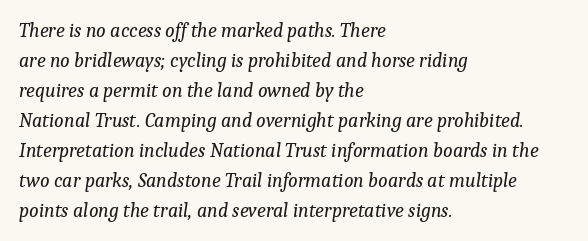
Decoration check: the copy has no underline. Emphasis-style slanted type is in use. The ragged edge is on the right, which tells us the setting is flush left. The line texture is even and compact thanks to regular tracking. Line spacing here is normal.
